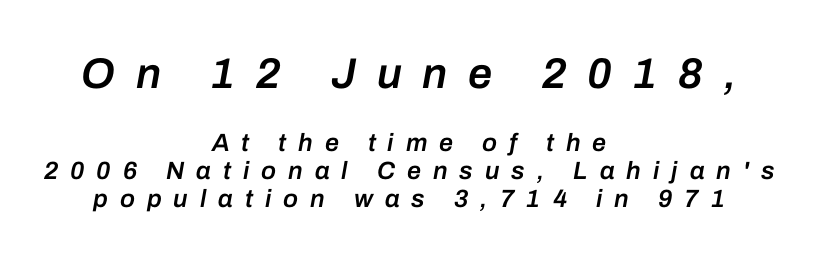
{"italic": "yes", "lean": "right", "slant_degrees": 10, "bold": "semi", "weight": "semibold", "width": "normal", "stroke_contrast": "low", "x_height": "medium", "monospaced": "no", "underline": "no", "align": "center", "line_spacing": "tight", "line_spacing_ratio": 1.12, "letter_spacing": "wide", "letter_spacing_em": 0.48, "larger_block": "first", "size_ratio": 1.72, "glyph_px": 43}
